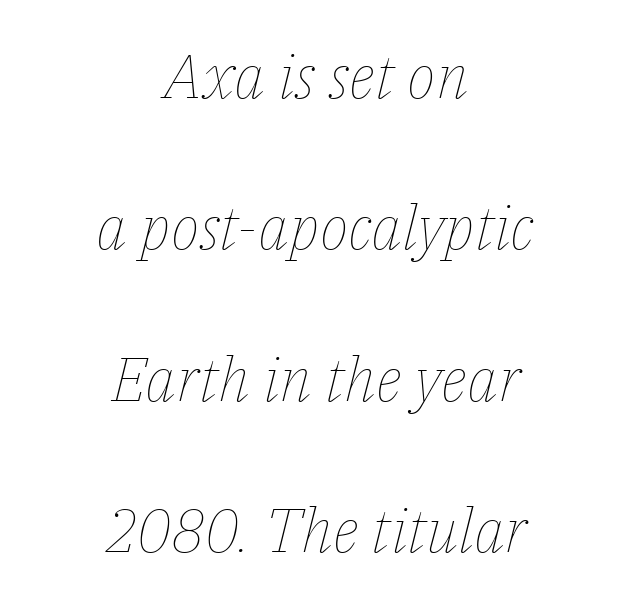
{"italic": "yes", "lean": "right", "slant_degrees": 14, "bold": "no", "weight": "thin", "width": "normal", "stroke_contrast": "low", "x_height": "medium", "monospaced": "no", "underline": "no", "align": "center", "line_spacing": "loose", "line_spacing_ratio": 2.48, "letter_spacing": "normal", "letter_spacing_em": 0.0, "glyph_px": 61}
